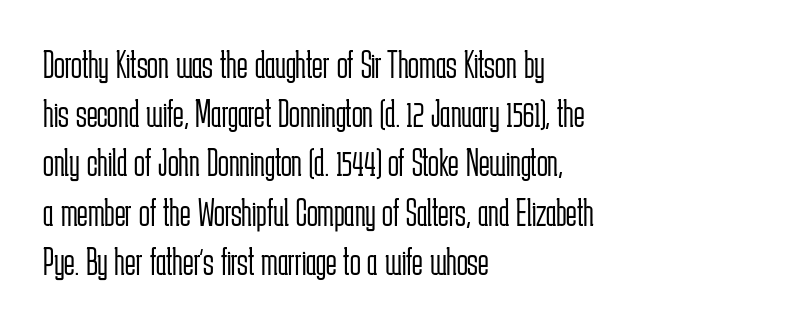
The image shows 40 px light, condensed sans-serif type, upright; set left-aligned, line spacing 1.23x, normal letter spacing, not underlined; low stroke contrast and a medium x-height.
